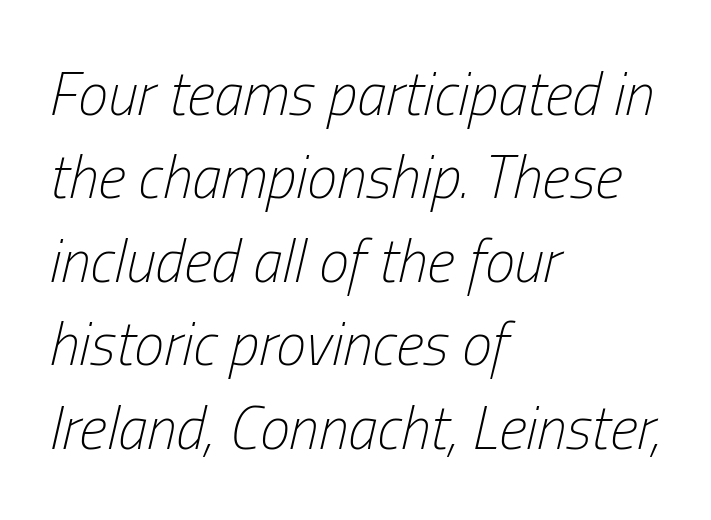
The image shows 60 px light, condensed type, italic (leaning right); set left-aligned, normal line spacing (1.39x), normal letter spacing, not underlined; low stroke contrast and a medium x-height.
